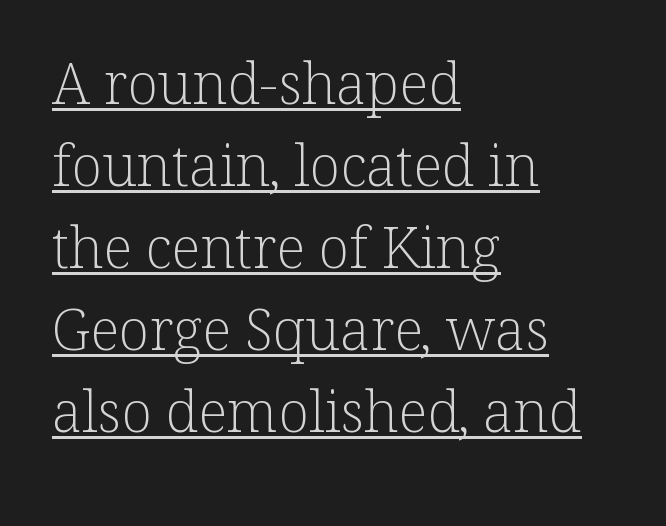
This sample uses an upright cut, with every glyph sitting square on the baseline. A typesetter would call this leading conventional body-copy spacing. Each stroke keeps to a modest, everyday thickness or less. You could call the tracking neutral — neither tight nor loose. Underlining? Definitely there.
